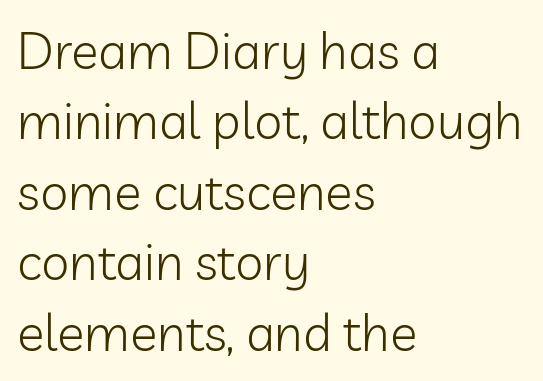
The image shows 51 px light sans-serif type, upright; set left-aligned, normal line spacing (1.38x), normal letter spacing, not underlined; low stroke contrast and a medium x-height.
